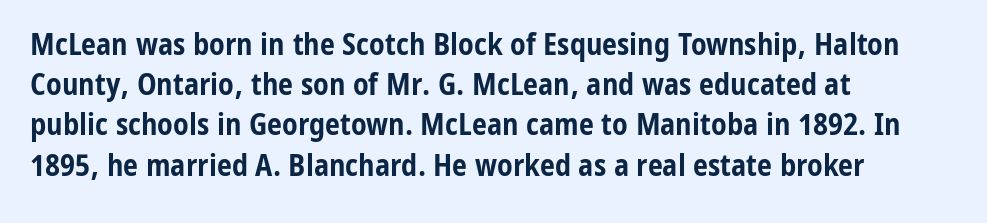
Q: Is the text bold? A: Yes.
Q: Is the text italic (slanted)? A: No, it is upright.
Q: Is the typeface a serif or a sans-serif typeface? A: Sans-serif.
Q: Is the text underlined? A: No.
Q: How is the paragraph aligned? A: Left-aligned.
Q: Is the spacing between letters normal or unusually wide? A: Normal.
Q: Is the spacing between lines tight, normal or loose? A: Normal.
Q: Width (condensed, normal, or wide)? A: Condensed.
Q: Stroke contrast? A: Low.
Q: x-height? A: Medium.
Q: Monospaced? A: No.
